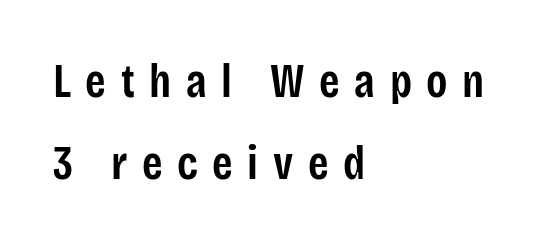
This is roman type, the default non-slanted kind. Varying glyph widths throughout — classic text-font behaviour. This rendering features lettering with no underline. The characters look somewhat weighty, a semibold short of true bold. Visually the block forms a straight wall on the left and a jagged coastline on the right. Unlike a traditional serif, this face leaves its strokes unadorned.
